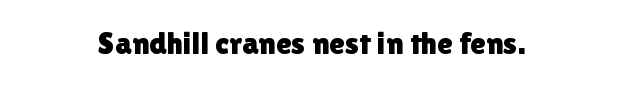
The typeface chosen for these lines omits serifs. Letters rest on an invisible, unmarked baseline. In terms of posture, this sample is upright. Tracking value appears to be zero — textbook default spacing. Each letter keeps its own natural width here, so spacing adapts to shape.
